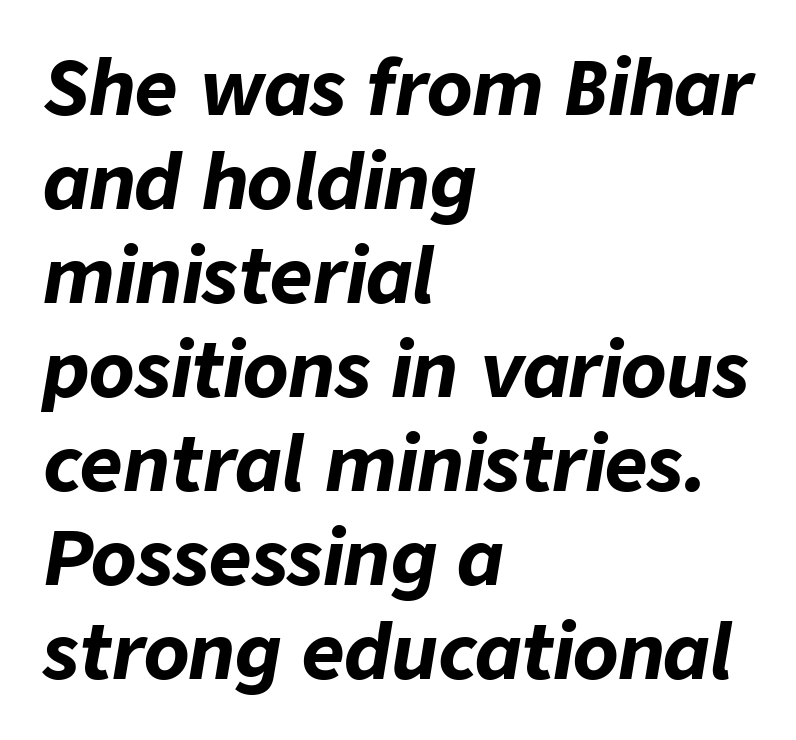
The image shows 74 px bold type, italic (leaning right); set left-aligned, normal line spacing (1.27x), normal letter spacing, not underlined; low stroke contrast and a medium x-height.
